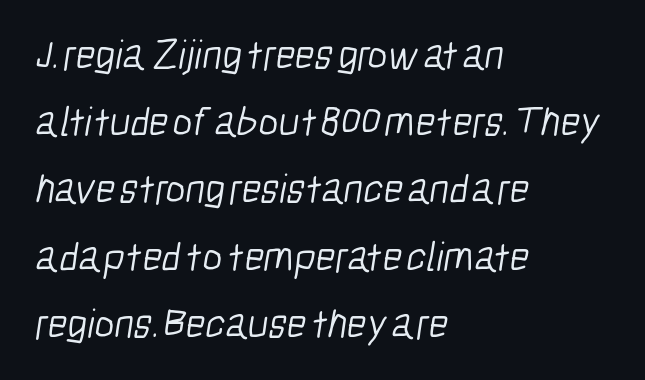
The characters display no serif detailing; their extremities are plain. This sample keeps an unexceptional amount of space between lines. Here the glyphs are tracked normally, forming tight word shapes. This rendering features lettering with no underline. This rendering uses left alignment, leaving the right contour irregular.
